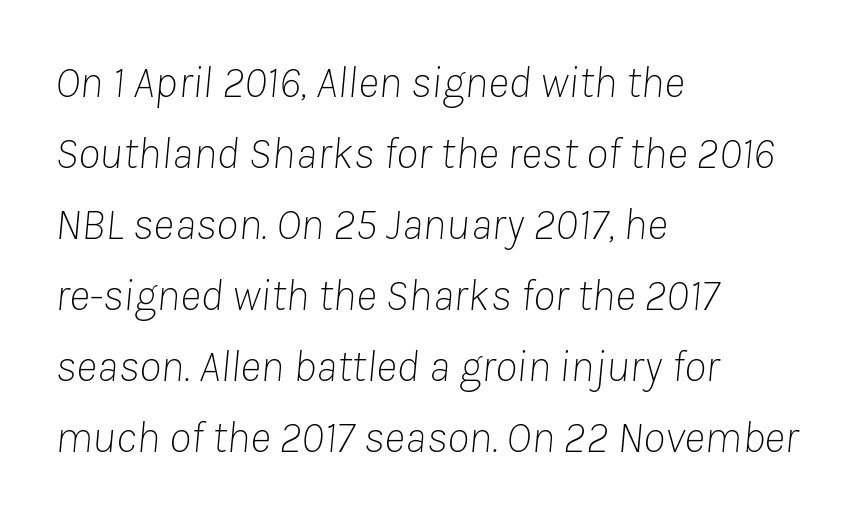
Q: Is the text bold? A: No.
Q: Is the text italic (slanted)? A: Yes, it leans right by about 8 degrees.
Q: Is the text underlined? A: No.
Q: How is the paragraph aligned? A: Left-aligned.
Q: Is the spacing between letters normal or unusually wide? A: Normal.
Q: Is the spacing between lines tight, normal or loose? A: Normal.
Q: Width (condensed, normal, or wide)? A: Normal.
Q: Stroke contrast? A: Low.
Q: x-height? A: Medium.
Q: Monospaced? A: No.
